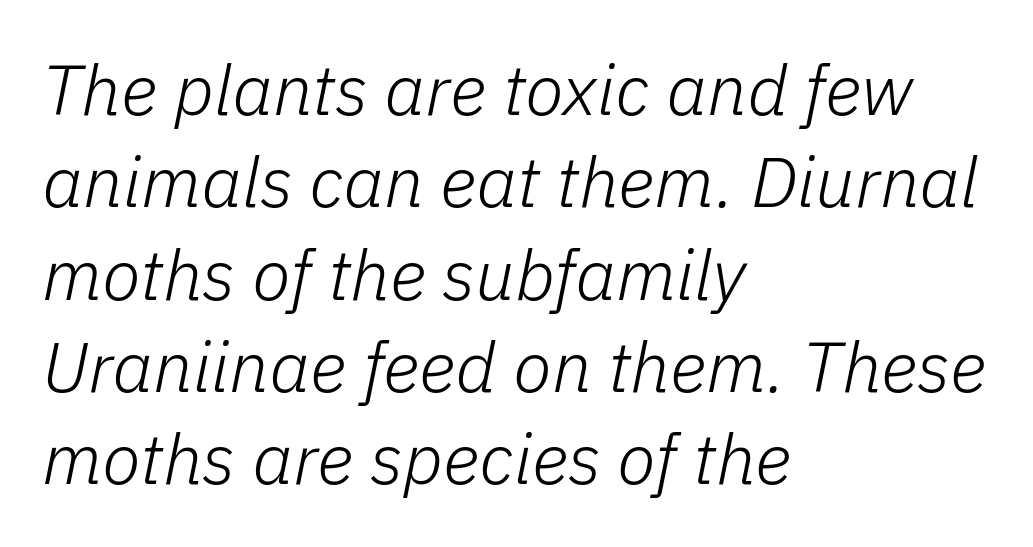
The letterforms sit at book weight or below. A typesetter would call this leading conventional body-copy spacing. The letters are slanted; this is an italic face. Proportional: the letters do not fall into vertical columns.
